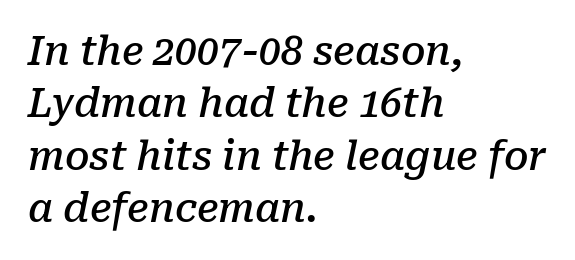
{"serif": "yes", "italic": "yes", "lean": "right", "slant_degrees": 10, "bold": "semi", "weight": "semibold", "width": "normal", "stroke_contrast": "low", "x_height": "medium", "monospaced": "no", "underline": "no", "align": "left", "line_spacing": "normal", "line_spacing_ratio": 1.34, "letter_spacing": "normal", "letter_spacing_em": 0.0, "glyph_px": 39}
